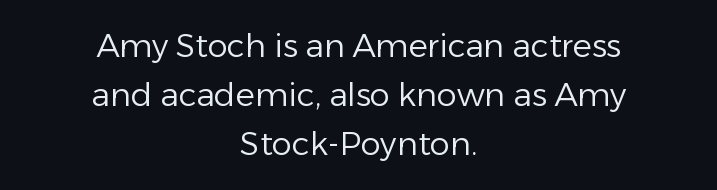
{"serif": "no", "italic": "no", "bold": "no", "weight": "regular", "width": "normal", "stroke_contrast": "low", "x_height": "medium", "monospaced": "no", "underline": "no", "align": "center", "line_spacing": "normal", "line_spacing_ratio": 1.53, "letter_spacing": "normal", "letter_spacing_em": 0.0, "glyph_px": 32}
